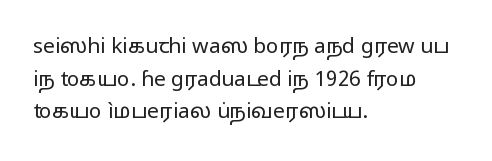
The image shows 21 px text type, upright; set left-aligned, normal line spacing (1.55x), normal letter spacing, not underlined.
